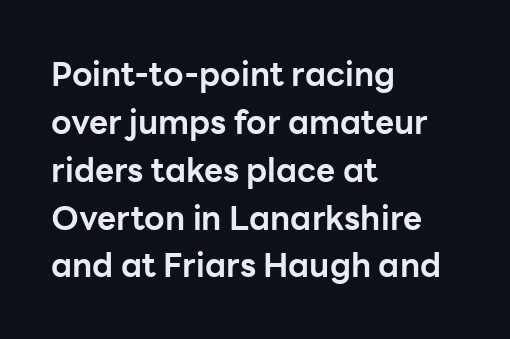
The rendering uses natural spacing where letterforms have individual widths. The rendering keeps characters at their native spacing. The glyphs in this specimen are sans serif. Horizontally, the lines are justified to the leading edge only.
